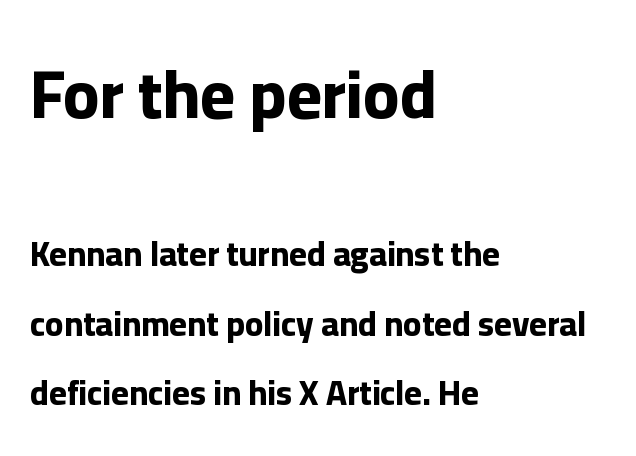
The image shows 67 px bold sans-serif type, upright; set left-aligned, loose line spacing (2.05x), normal letter spacing, not underlined; the first (top) block is 1.97x larger; low stroke contrast and a medium x-height.
